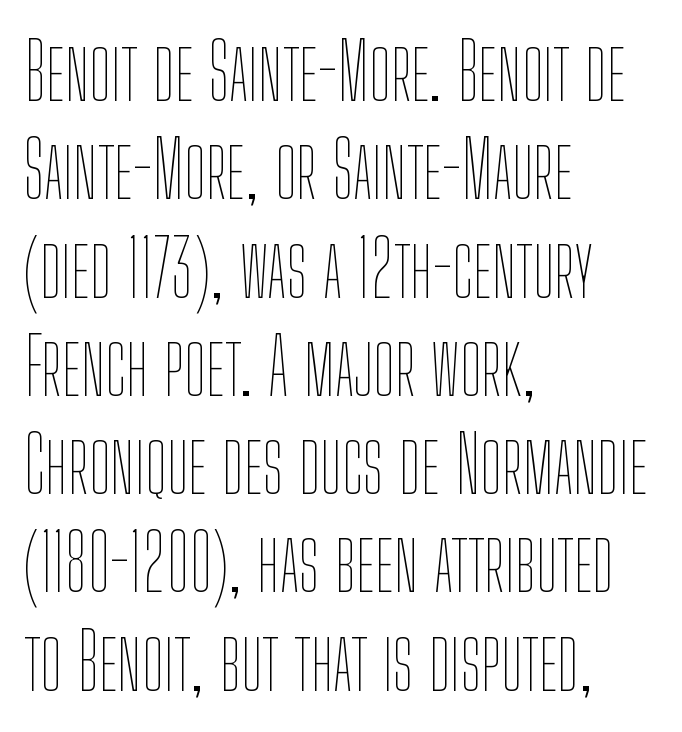
Regarding leading, the lines here are spaced in the standard way. In CSS terms this would be text-align: left. A bare baseline throughout the passage. Posture: straight, roman, zero tilt.
